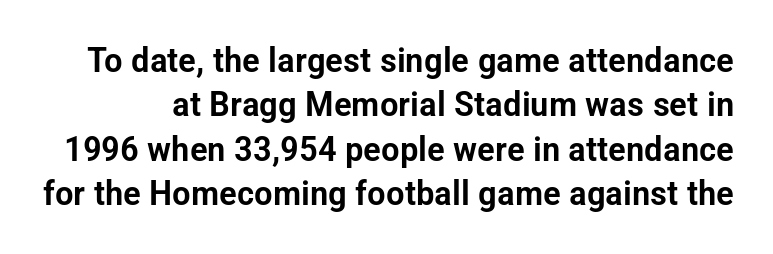
Q: Is the text italic (slanted)? A: No, it is upright.
Q: Is the typeface a serif or a sans-serif typeface? A: Sans-serif.
Q: Is the text underlined? A: No.
Q: Is the spacing between letters normal or unusually wide? A: Normal.
Q: Is the spacing between lines tight, normal or loose? A: Normal.
Q: Width (condensed, normal, or wide)? A: Condensed.
Q: Stroke contrast? A: Low.
Q: x-height? A: Medium.
Q: Monospaced? A: No.
